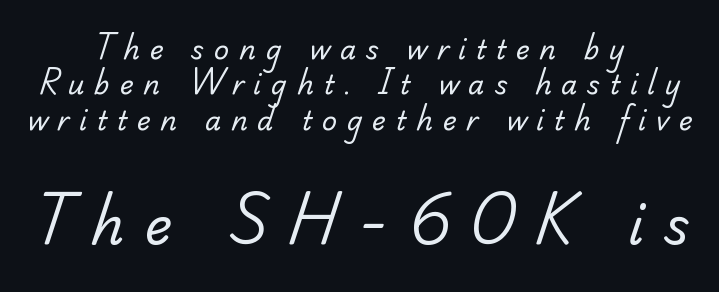
In terms of leading, this rendering sits right in the middle. Underlining? Definitely not there. The face used here is proportionally spaced, like ordinary book or web type. Type style note: has serifs. Students, note that the glyphs here are deliberately spaced far apart.
